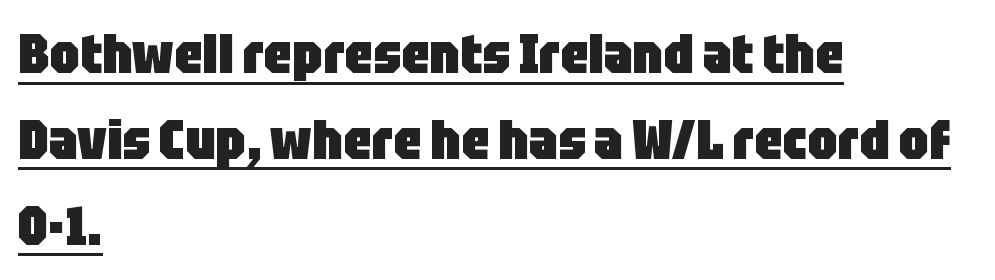
The image shows 55 px heavy, condensed sans-serif type, upright; set left-aligned, normal line spacing (1.56x), normal letter spacing, underlined; low stroke contrast and a large x-height.
